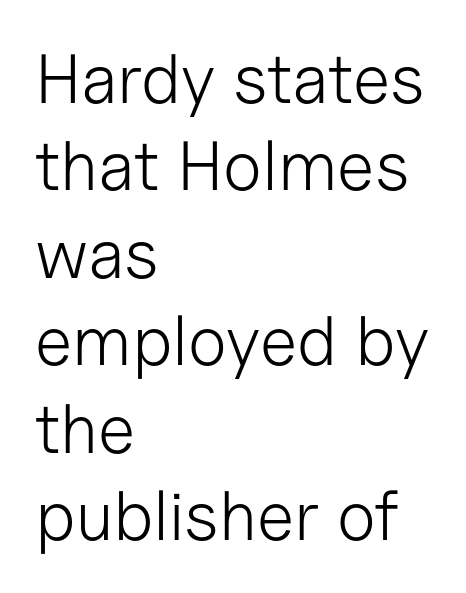
The image shows 70 px light sans-serif type, upright; set left-aligned, normal line spacing (1.25x), normal letter spacing, not underlined; low stroke contrast and a medium x-height.
